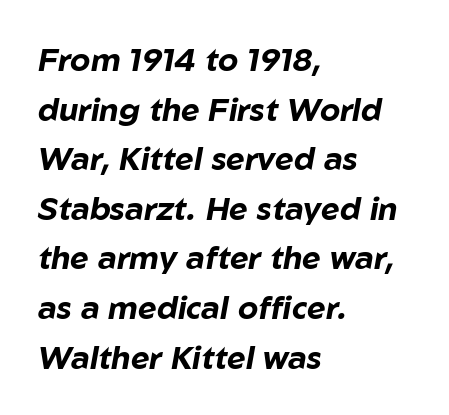
{"italic": "yes", "lean": "right", "slant_degrees": 10, "bold": "yes", "weight": "bold", "width": "normal", "stroke_contrast": "low", "x_height": "medium", "monospaced": "no", "underline": "no", "align": "left", "line_spacing": "normal", "line_spacing_ratio": 1.55, "letter_spacing": "normal", "letter_spacing_em": 0.0, "glyph_px": 32}
